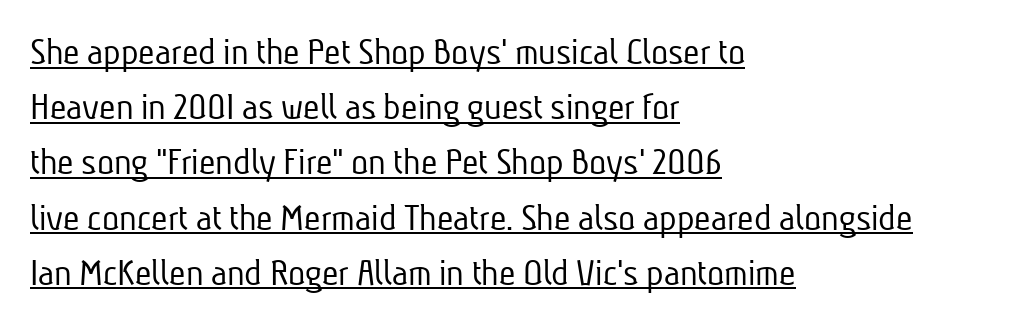
Q: Is the text bold? A: No.
Q: Is the typeface a serif or a sans-serif typeface? A: Sans-serif.
Q: Is the text underlined? A: Yes.
Q: How is the paragraph aligned? A: Left-aligned.
Q: Is the spacing between letters normal or unusually wide? A: Normal.
Q: Is the spacing between lines tight, normal or loose? A: Normal.
Q: Width (condensed, normal, or wide)? A: Condensed.
Q: Stroke contrast? A: Low.
Q: x-height? A: Medium.
Q: Monospaced? A: No.
